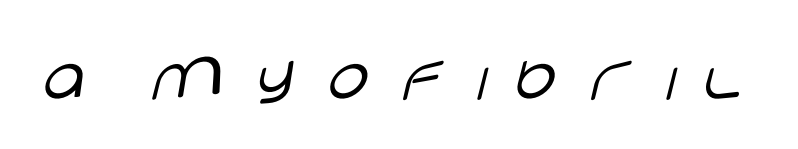
The image shows 76 px light, wide sans-serif type; set unusually wide letter spacing (+0.29 em), not underlined; low stroke contrast and a large x-height.
